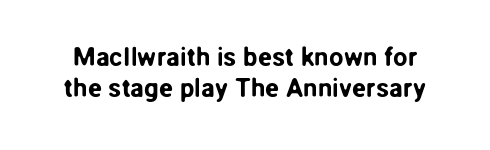
Q: Is the text italic (slanted)? A: No, it is upright.
Q: Is the text underlined? A: No.
Q: Is the spacing between letters normal or unusually wide? A: Normal.
